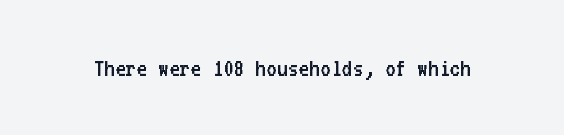
Q: Is the text bold? A: No.
Q: Is the text italic (slanted)? A: No, it is upright.
Q: Is the text underlined? A: No.
Q: Is the spacing between letters normal or unusually wide? A: Normal.
